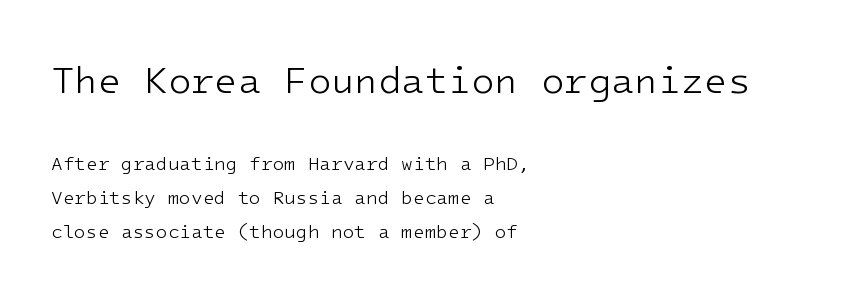
Q: Is the text bold? A: No.
Q: Is the text italic (slanted)? A: No, it is upright.
Q: Is the typeface a serif or a sans-serif typeface? A: Sans-serif.
Q: Is the text underlined? A: No.
Q: How is the paragraph aligned? A: Left-aligned.
Q: Is the spacing between letters normal or unusually wide? A: Normal.
Q: Which block of text is set in a larger size, the first (top) or the second (bottom)? A: The first (top) one.
Q: Width (condensed, normal, or wide)? A: Normal.
Q: Stroke contrast? A: Low.
Q: x-height? A: Medium.
Q: Monospaced? A: Yes.
